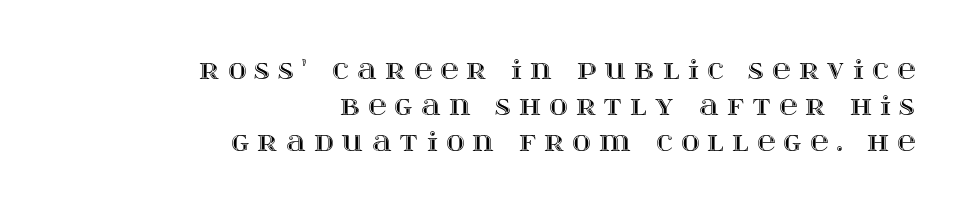
Ordinary non-slanted type is in use. Casual observation: everything's shoved over to the right. Line spacing here is normal. Glance below the letters and you will spot only blank space. The tracking reads as deliberately expanded to a designer's eye.
